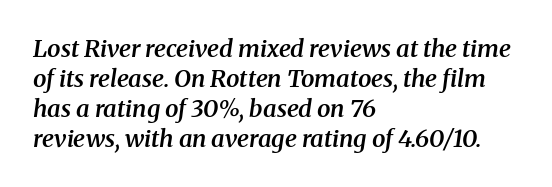
{"italic": "yes", "lean": "right", "slant_degrees": 8, "bold": "semi", "underline": "no", "align": "left", "line_spacing": "normal", "line_spacing_ratio": 1.25, "letter_spacing": "normal", "letter_spacing_em": 0.0, "glyph_px": 24}
